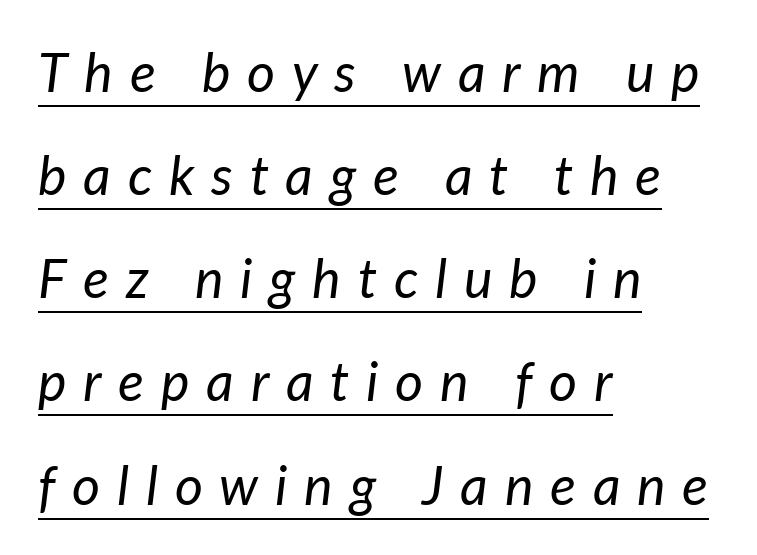
Notice how a bar underscores the lettering throughout. Observe the wide spacing: letters keep a clear distance from each other. Looking at the ascenders, they clearly lean. The leading is generous, giving the passage an open texture. Note the varied advance widths — an 'i' is clearly narrower than an 'm'. The ragged edge is on the right, which tells us the setting is flush left.
